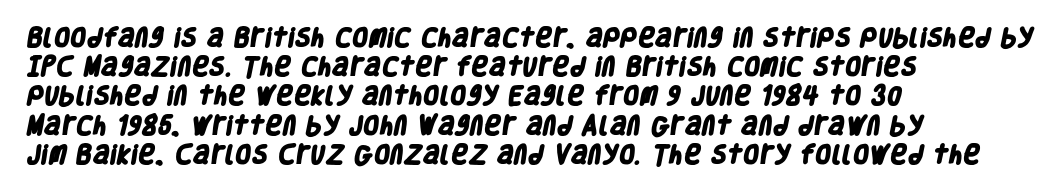
Q: Is the text bold? A: Yes.
Q: Is the text underlined? A: No.
Q: How is the paragraph aligned? A: Left-aligned.
Q: Is the spacing between letters normal or unusually wide? A: Normal.
Q: Is the spacing between lines tight, normal or loose? A: Normal.
